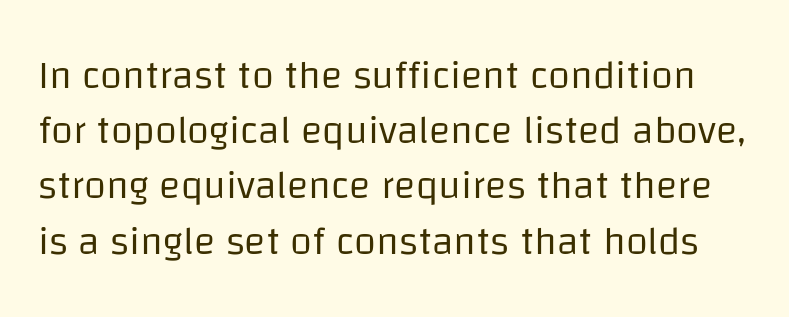
Vertical stems look standard width or narrower in stroke. Quick note: interline space is typical. Look at the tracking — it's just the regular setting, nothing added. The space directly below the letters is spotless. You can tell it's not italic because the verticals are truly vertical.
